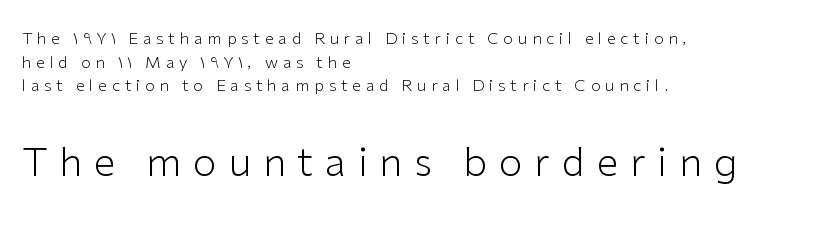
Q: Is the text bold? A: No.
Q: Is the text italic (slanted)? A: No, it is upright.
Q: Is the typeface a serif or a sans-serif typeface? A: Sans-serif.
Q: Is the text underlined? A: No.
Q: How is the paragraph aligned? A: Left-aligned.
Q: Is the spacing between letters normal or unusually wide? A: Unusually wide.
Q: Is the spacing between lines tight, normal or loose? A: Normal.
Q: Which block of text is set in a larger size, the first (top) or the second (bottom)? A: The second (bottom) one.
Q: Width (condensed, normal, or wide)? A: Normal.
Q: Stroke contrast? A: Low.
Q: x-height? A: Medium.
Q: Monospaced? A: No.
